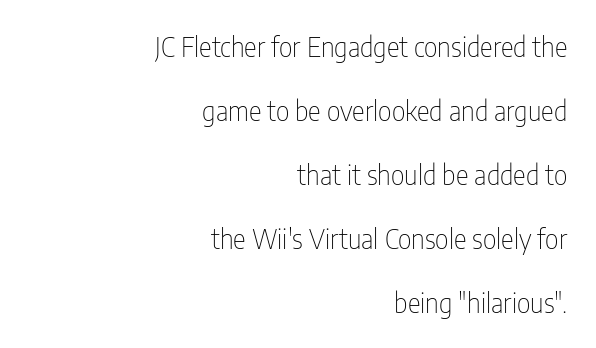
The image shows 27 px text type, upright; set right-aligned, loose line spacing (2.37x), normal letter spacing, not underlined.
